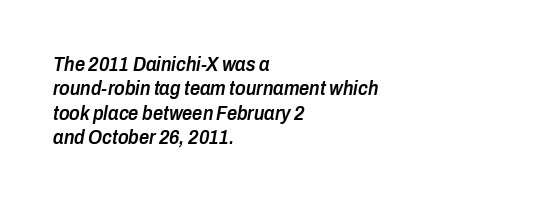
Nobody touched the tracking dial on this one. The sample has been set in demibold, a notch under bold. Descenders hang freely into open space. All the whitespace from short lines collects on the right.
